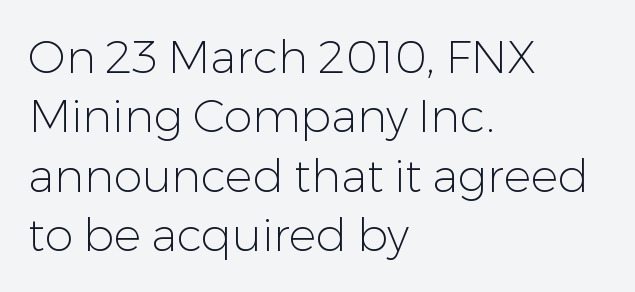
{"serif": "no", "italic": "no", "bold": "no", "weight": "light", "width": "normal", "stroke_contrast": "low", "x_height": "medium", "monospaced": "no", "underline": "no", "align": "left", "line_spacing": "normal", "line_spacing_ratio": 1.29, "letter_spacing": "normal", "letter_spacing_em": 0.0, "glyph_px": 46}
